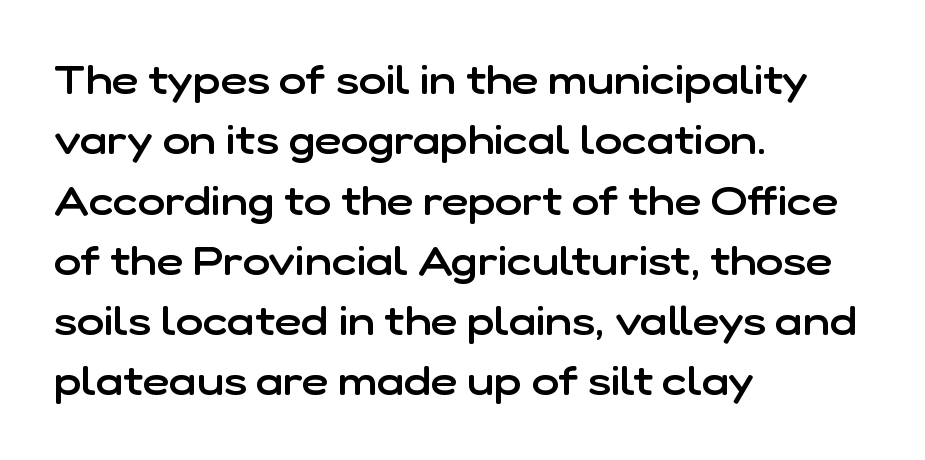
The image shows 41 px semibold sans-serif type, upright; set left-aligned, normal line spacing (1.47x), normal letter spacing, not underlined; low stroke contrast and a medium x-height.
